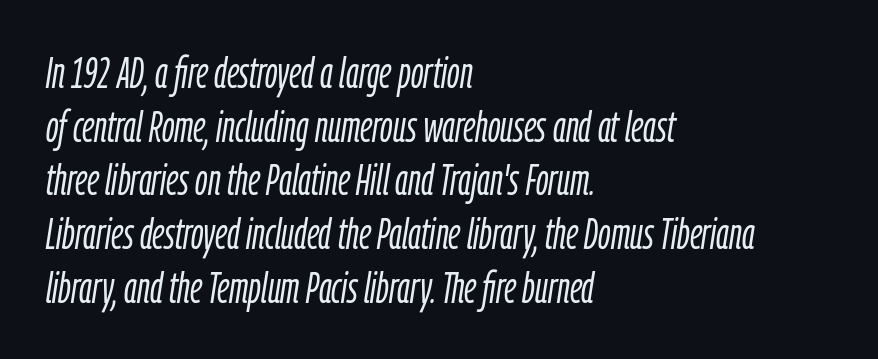
Q: Is the text bold? A: No.
Q: Is the text italic (slanted)? A: Yes, it leans right by about 9 degrees.
Q: Is the text underlined? A: No.
Q: How is the paragraph aligned? A: Left-aligned.
Q: Is the spacing between letters normal or unusually wide? A: Normal.
Q: Is the spacing between lines tight, normal or loose? A: Normal.
Q: Width (condensed, normal, or wide)? A: Condensed.
Q: Stroke contrast? A: Low.
Q: x-height? A: Medium.
Q: Monospaced? A: No.
